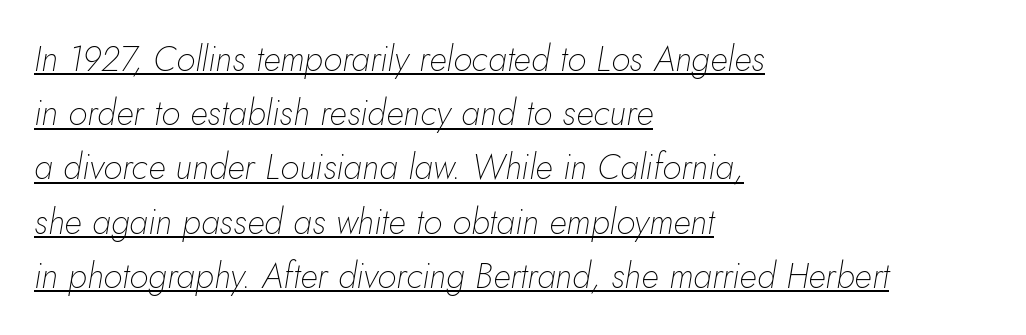
The image shows 35 px thin type, italic (leaning right); set left-aligned, normal line spacing (1.55x), normal letter spacing, underlined; low stroke contrast and a small x-height.
